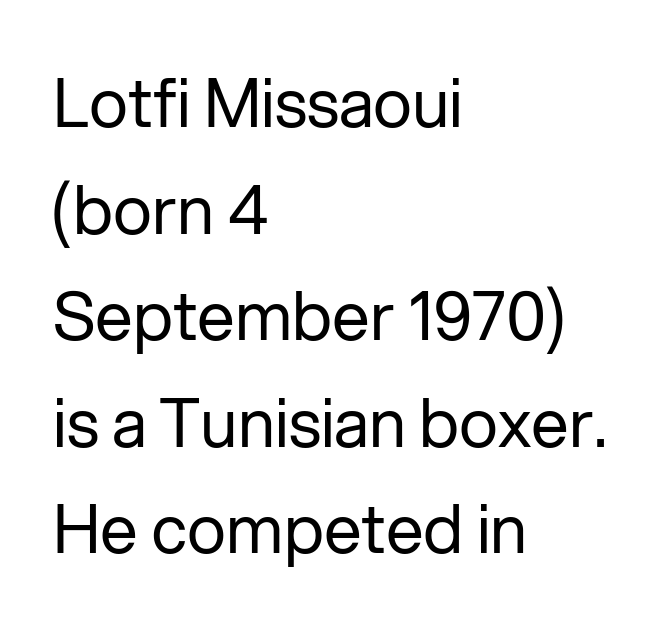
Q: Is the text bold? A: No.
Q: Is the text italic (slanted)? A: No, it is upright.
Q: Is the typeface a serif or a sans-serif typeface? A: Sans-serif.
Q: Is the text underlined? A: No.
Q: How is the paragraph aligned? A: Left-aligned.
Q: Is the spacing between letters normal or unusually wide? A: Normal.
Q: Is the spacing between lines tight, normal or loose? A: Normal.
Q: Width (condensed, normal, or wide)? A: Normal.
Q: Stroke contrast? A: Low.
Q: x-height? A: Medium.
Q: Monospaced? A: No.
